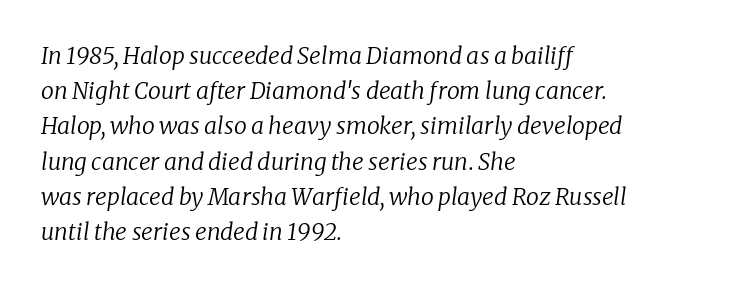
Q: Is the text bold? A: No.
Q: Is the text italic (slanted)? A: Yes, it leans right by about 8 degrees.
Q: Is the text underlined? A: No.
Q: How is the paragraph aligned? A: Left-aligned.
Q: Is the spacing between letters normal or unusually wide? A: Normal.
Q: Is the spacing between lines tight, normal or loose? A: Normal.
